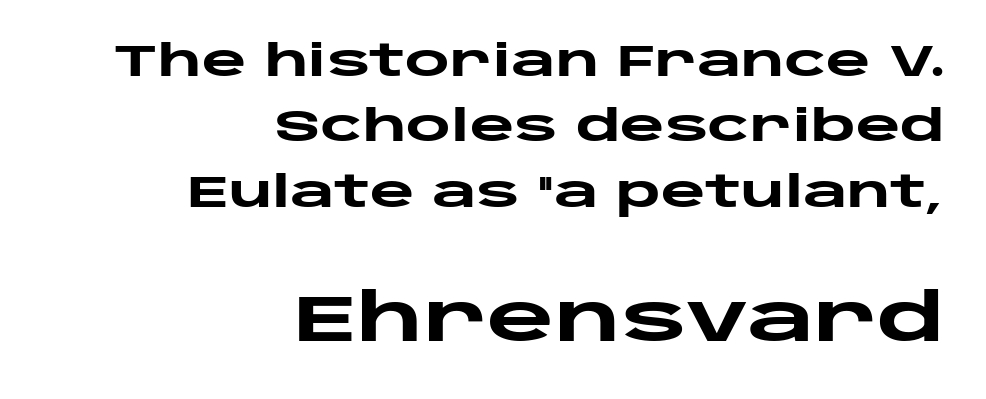
{"serif": "no", "italic": "no", "bold": "yes", "weight": "heavy", "width": "wide", "stroke_contrast": "low", "x_height": "large", "monospaced": "no", "underline": "no", "align": "right", "line_spacing": "normal", "line_spacing_ratio": 1.52, "letter_spacing": "normal", "letter_spacing_em": 0.0, "larger_block": "second", "size_ratio": 1.51, "glyph_px": 65}
